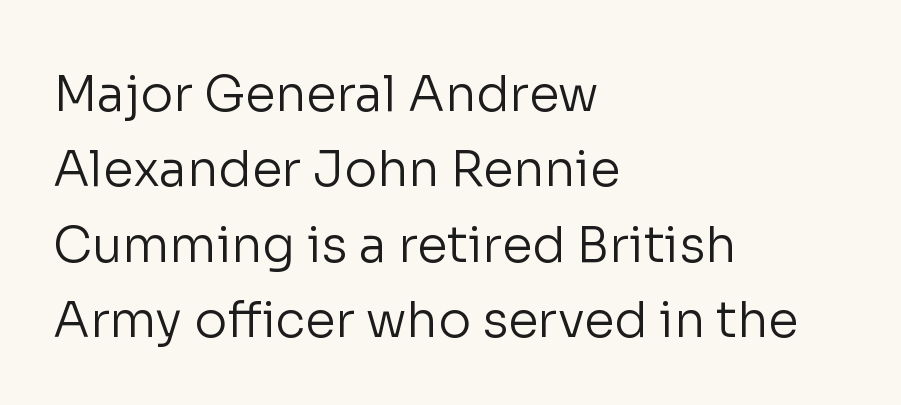
{"serif": "no", "italic": "no", "bold": "no", "weight": "regular", "width": "normal", "stroke_contrast": "low", "x_height": "medium", "monospaced": "no", "underline": "no", "align": "left", "line_spacing": "normal", "line_spacing_ratio": 1.54, "letter_spacing": "normal", "letter_spacing_em": 0.0, "glyph_px": 49}
